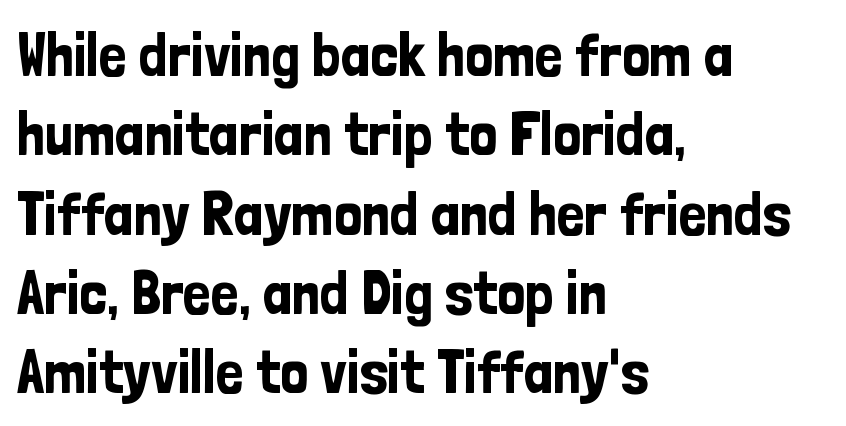
Think of a printed novel: that variable character pitch is what you see here. The setting favours the left margin, as ordinary paragraphs usually do. There is no visible air inserted between adjacent glyphs. Successive baselines arrive at the customary interval.
